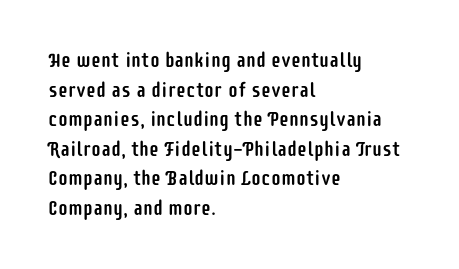
Q: Is the text italic (slanted)? A: No, it is upright.
Q: Is the text underlined? A: No.
Q: How is the paragraph aligned? A: Left-aligned.
Q: Is the spacing between letters normal or unusually wide? A: Normal.
Q: Is the spacing between lines tight, normal or loose? A: Normal.
